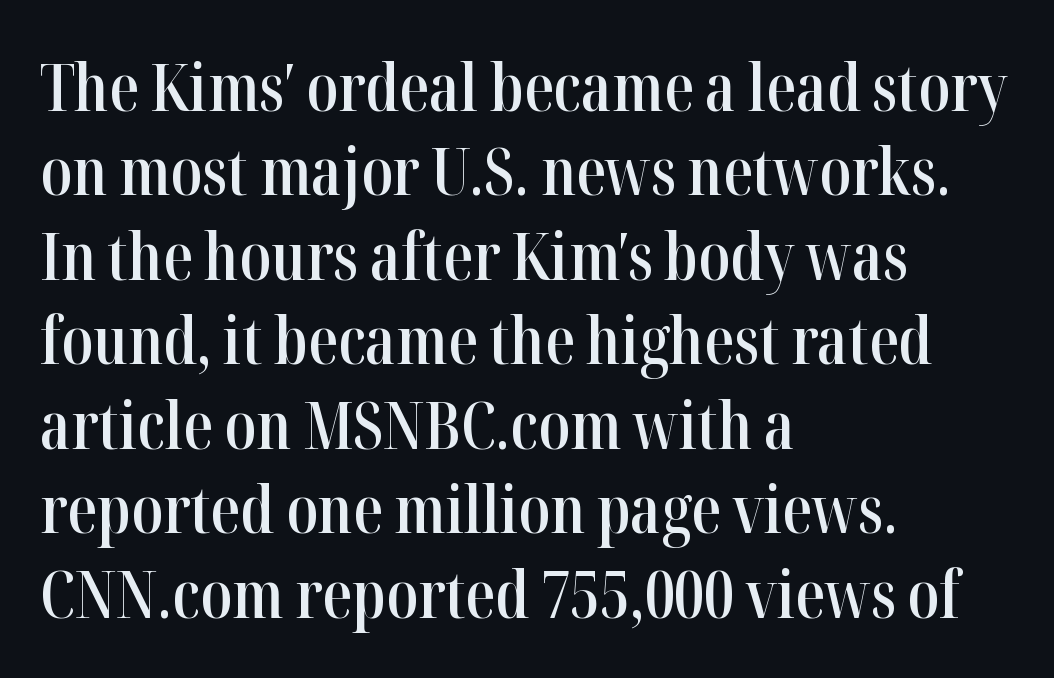
Q: Is the text bold? A: Semi-bold.
Q: Is the text italic (slanted)? A: No, it is upright.
Q: Is the typeface a serif or a sans-serif typeface? A: Serif.
Q: Is the text underlined? A: No.
Q: How is the paragraph aligned? A: Left-aligned.
Q: Is the spacing between letters normal or unusually wide? A: Normal.
Q: Is the spacing between lines tight, normal or loose? A: Normal.
Q: Width (condensed, normal, or wide)? A: Condensed.
Q: Stroke contrast? A: High.
Q: x-height? A: Medium.
Q: Monospaced? A: No.
